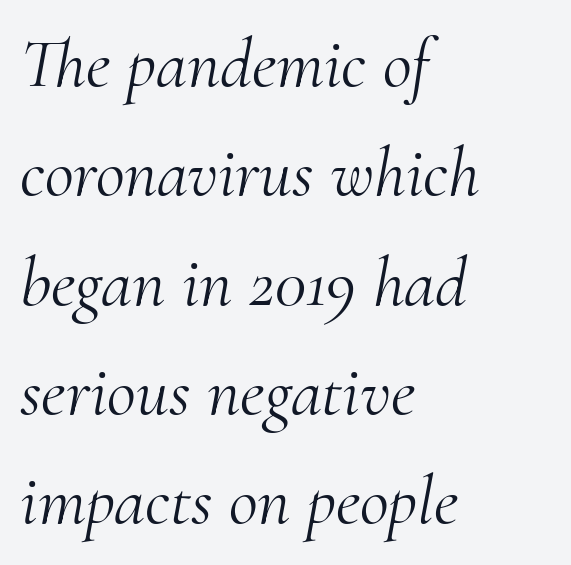
Check under the words: just untouched page. Each letter keeps its own natural width here, so spacing adapts to shape. Honestly, the letter spacing is just normal — you wouldn't notice it. The axis of the letterforms is tilted away from vertical. A typesetter would call this leading conventional body-copy spacing.
